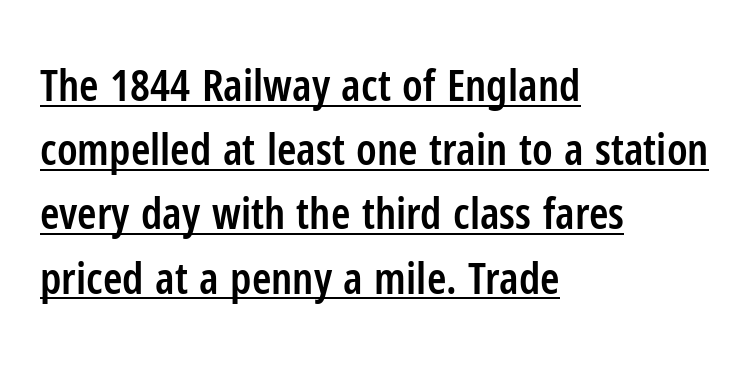
The image shows 44 px semibold, condensed sans-serif type, upright; set left-aligned, normal line spacing (1.46x), normal letter spacing, underlined; low stroke contrast and a medium x-height.
